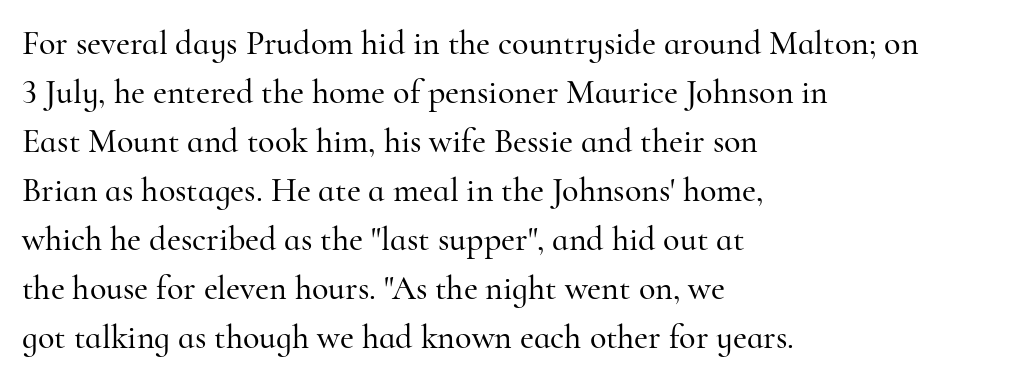
The characters display serif detailing at their extremities. This sample is left-justified, so line endings fall wherever the words run out. The rendering keeps characters at their native spacing. Varying glyph widths throughout — classic text-font behaviour. This is roman type, the default non-slanted kind.
